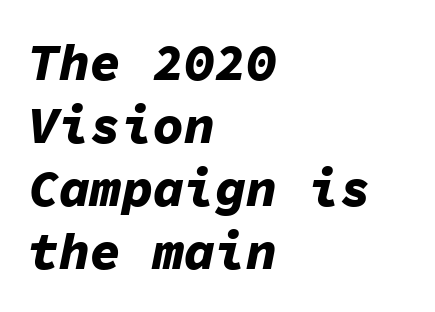
{"italic": "yes", "lean": "right", "slant_degrees": 11, "bold": "yes", "weight": "bold", "width": "normal", "stroke_contrast": "low", "x_height": "medium", "monospaced": "yes", "underline": "no", "align": "left", "line_spacing_ratio": 1.21, "letter_spacing": "normal", "letter_spacing_em": 0.0, "glyph_px": 52}
